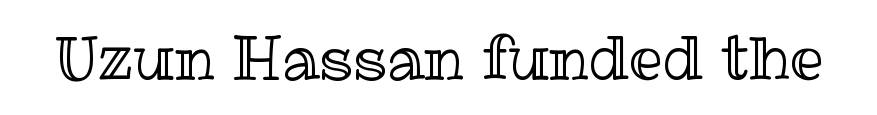
Q: Is the text italic (slanted)? A: No, it is upright.
Q: Is the text underlined? A: No.
Q: Is the spacing between letters normal or unusually wide? A: Normal.
Q: Width (condensed, normal, or wide)? A: Normal.
Q: x-height? A: Medium.
Q: Monospaced? A: No.
